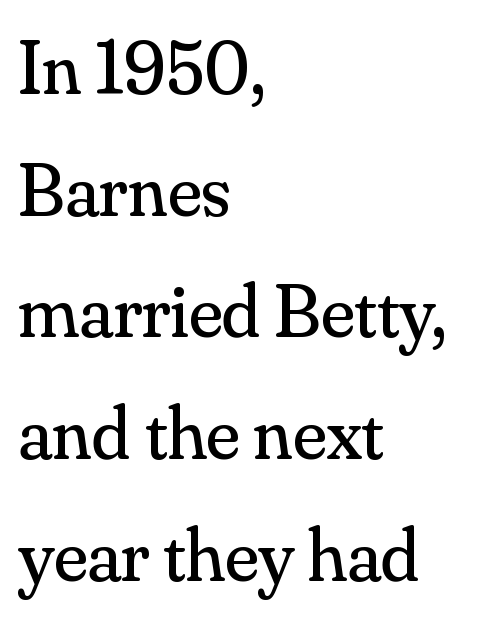
Quick note: underline off. Stroke thickness stays within the range of a standard reading face or lighter. Do the characters align in a grid? No, the font is proportional. Are there feet on the stems? There are — it's a serif. Notice how the passage keeps a crisp vertical edge on the left only. Regular leading.
